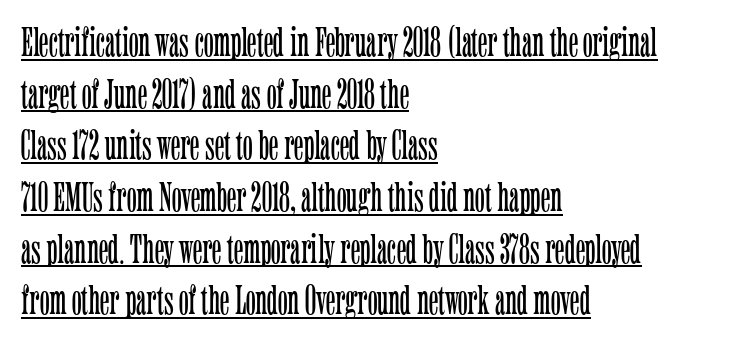
{"serif": "yes", "italic": "no", "bold": "no", "weight": "light", "width": "condensed", "stroke_contrast": "low", "x_height": "medium", "monospaced": "no", "underline": "yes", "align": "left", "line_spacing": "normal", "line_spacing_ratio": 1.26, "letter_spacing": "normal", "letter_spacing_em": 0.0, "glyph_px": 41}
